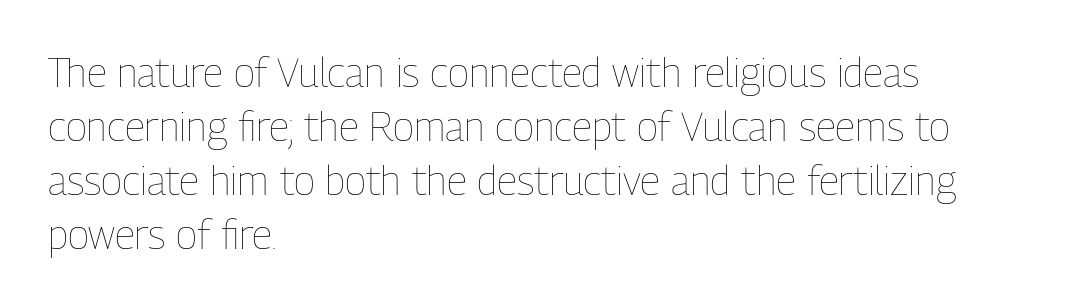
The image shows 40 px thin, condensed type, upright; set left-aligned, normal line spacing (1.35x), normal letter spacing, not underlined; low stroke contrast and a medium x-height.
